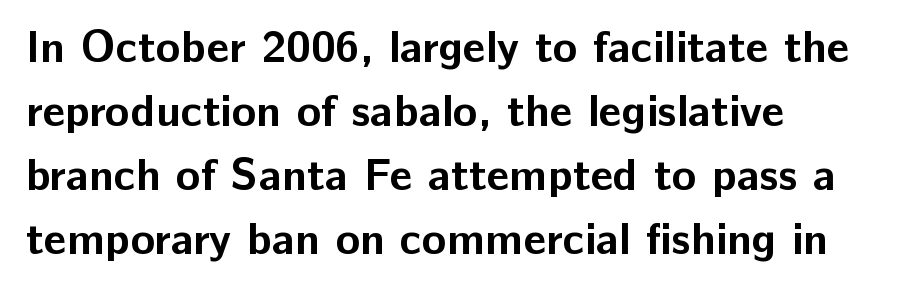
Q: Is the text bold? A: Yes.
Q: Is the text italic (slanted)? A: No, it is upright.
Q: Is the typeface a serif or a sans-serif typeface? A: Sans-serif.
Q: Is the text underlined? A: No.
Q: How is the paragraph aligned? A: Left-aligned.
Q: Is the spacing between letters normal or unusually wide? A: Normal.
Q: Is the spacing between lines tight, normal or loose? A: Normal.
Q: Width (condensed, normal, or wide)? A: Normal.
Q: Stroke contrast? A: Low.
Q: x-height? A: Medium.
Q: Monospaced? A: No.
